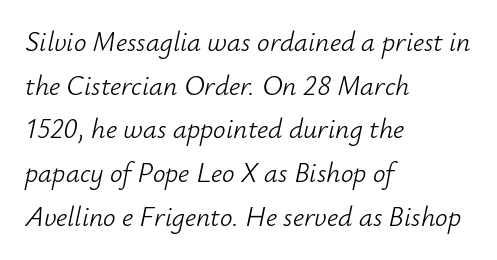
Do the characters align in a grid? No, the font is proportional. The letters look calm and open, with moderate or lighter stems. Inter-character spacing is left at the font's built-in metrics. This is oblique type, the kind used for emphasis or titles.
